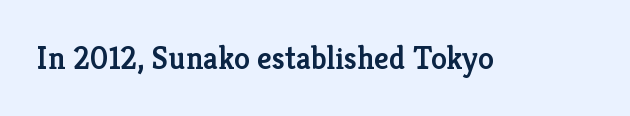
{"serif": "yes", "italic": "no", "bold": "semi", "weight": "semibold", "width": "normal", "stroke_contrast": "low", "x_height": "medium", "monospaced": "no", "underline": "no", "letter_spacing": "normal", "letter_spacing_em": 0.0, "glyph_px": 32}
